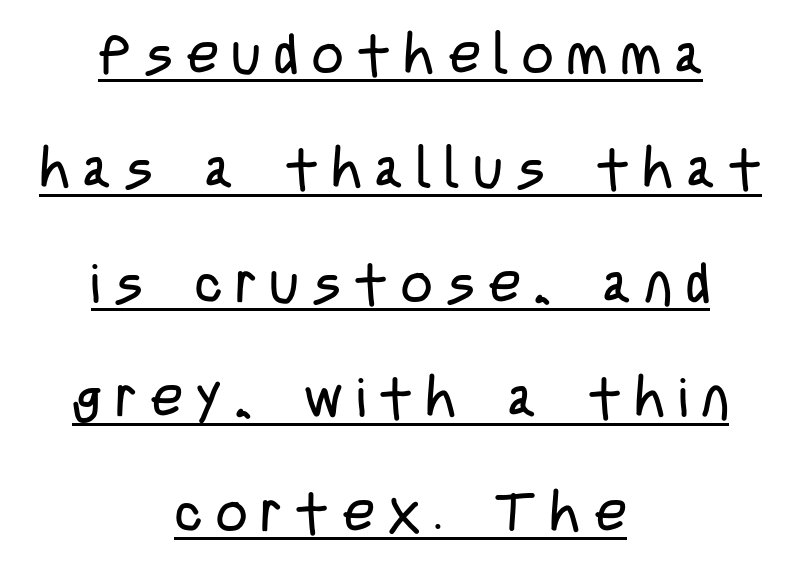
The image shows 55 px regular-weight, condensed sans-serif type, upright; set centered, loose line spacing (2.08x), unusually wide letter spacing (+0.25 em), underlined; low stroke contrast and a large x-height.
